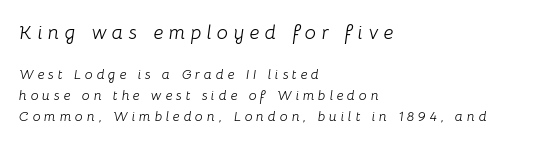
The image shows 20 px text type, italic (leaning right); set left-aligned, normal line spacing (1.5x), unusually wide letter spacing (+0.27 em), not underlined; the first (top) block is 1.43x larger.
